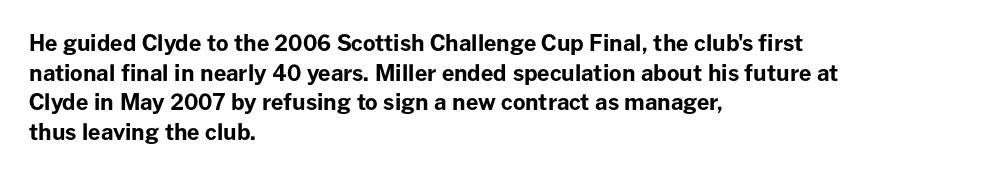
Q: Is the text bold? A: Yes.
Q: Is the text italic (slanted)? A: No, it is upright.
Q: Is the text underlined? A: No.
Q: How is the paragraph aligned? A: Left-aligned.
Q: Is the spacing between letters normal or unusually wide? A: Normal.
Q: Is the spacing between lines tight, normal or loose? A: Normal.
